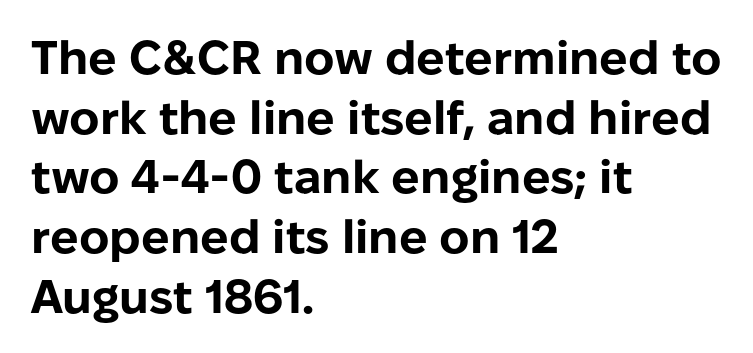
The image shows 47 px bold sans-serif type, upright; set left-aligned, normal line spacing (1.27x), normal letter spacing, not underlined; low stroke contrast and a medium x-height.
